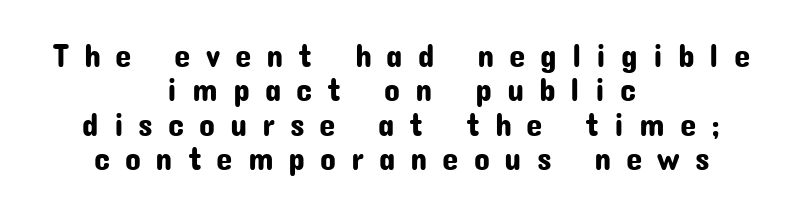
Leftover space on each line is divided equally before and after the words. Very little white space separates one row of letters from the next. These lines are rendered in a variable-pitch font. Here the glyphs are tracked loosely, breaking word shapes into spaced letters.
